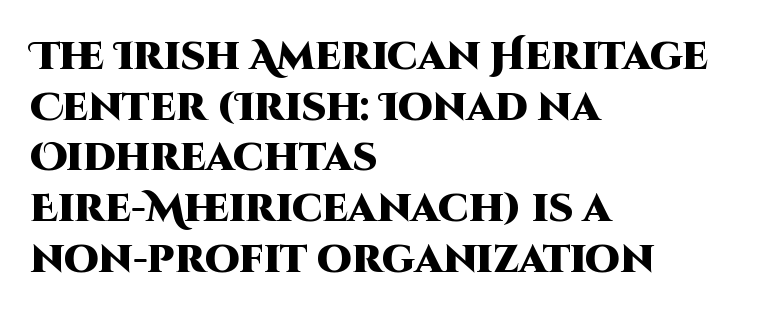
Q: Is the text bold? A: Yes.
Q: Is the text italic (slanted)? A: No, it is upright.
Q: Is the typeface a serif or a sans-serif typeface? A: Sans-serif.
Q: Is the text underlined? A: No.
Q: How is the paragraph aligned? A: Left-aligned.
Q: Is the spacing between letters normal or unusually wide? A: Normal.
Q: Is the spacing between lines tight, normal or loose? A: Normal.
Q: Width (condensed, normal, or wide)? A: Normal.
Q: Stroke contrast? A: High.
Q: x-height? A: Large.
Q: Monospaced? A: No.
